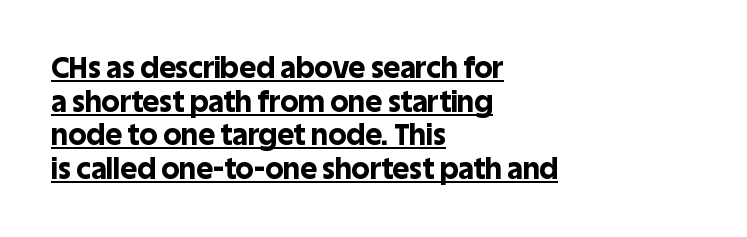
Q: Is the text bold? A: Yes.
Q: Is the text italic (slanted)? A: No, it is upright.
Q: Is the typeface a serif or a sans-serif typeface? A: Sans-serif.
Q: Is the text underlined? A: Yes.
Q: How is the paragraph aligned? A: Left-aligned.
Q: Is the spacing between letters normal or unusually wide? A: Normal.
Q: Width (condensed, normal, or wide)? A: Normal.
Q: x-height? A: Large.
Q: Monospaced? A: No.
